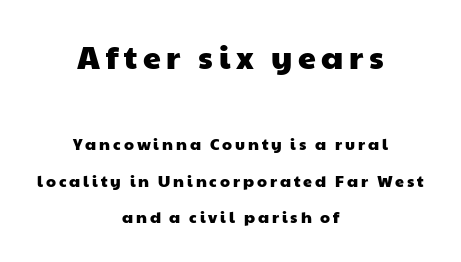
Q: Is the typeface a serif or a sans-serif typeface? A: Sans-serif.
Q: Is the text underlined? A: No.
Q: How is the paragraph aligned? A: Centered.
Q: Is the spacing between lines tight, normal or loose? A: Loose.
Q: Which block of text is set in a larger size, the first (top) or the second (bottom)? A: The first (top) one.
Q: Width (condensed, normal, or wide)? A: Wide.
Q: Stroke contrast? A: Low.
Q: x-height? A: Medium.
Q: Monospaced? A: No.
